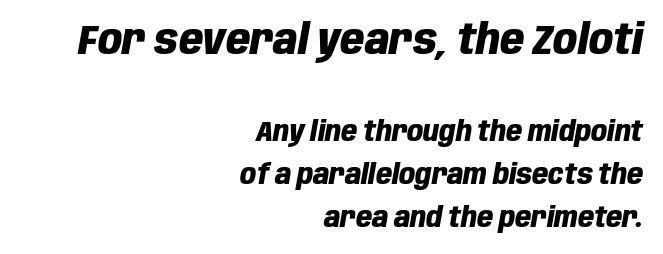
Students, note that the glyphs here touch the page at normal intervals. The letters in the upper block stand taller than those in the block below. There's an unmistakable incline to the writing here. Line spacing here is normal. Beneath every word, the page is bare.
